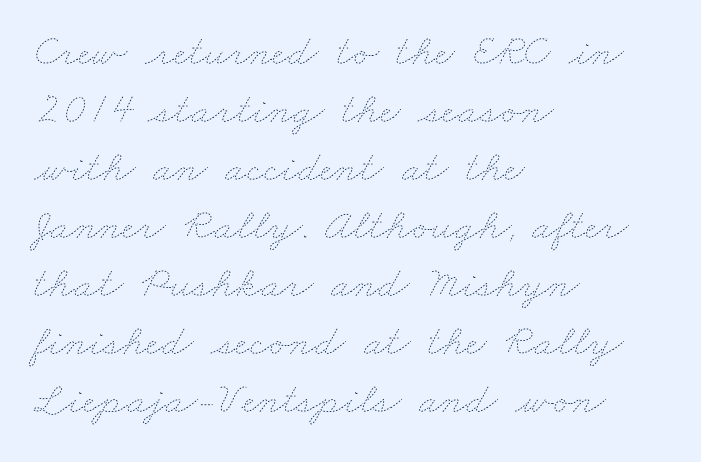
Compared with typical paragraphs, the rows here are spaced about the same. Notice how the passage keeps a crisp vertical edge on the left only. A typesetter would call this proportional, since set widths differ per character. No heavy texture on the line: the type isn't bold. The face used here is rendered with its standard letterfit.
